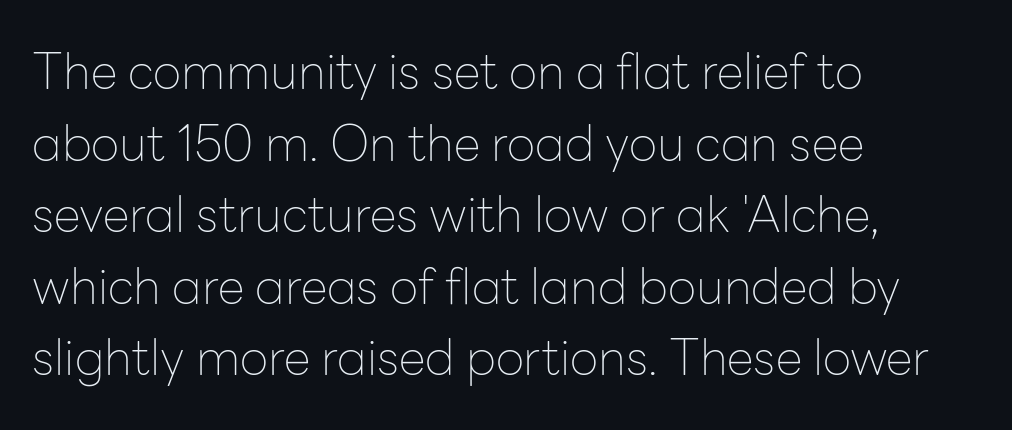
{"serif": "no", "italic": "no", "bold": "no", "weight": "thin", "width": "normal", "stroke_contrast": "low", "x_height": "medium", "monospaced": "no", "underline": "no", "align": "left", "line_spacing": "normal", "line_spacing_ratio": 1.46, "letter_spacing": "normal", "letter_spacing_em": 0.0, "glyph_px": 49}
